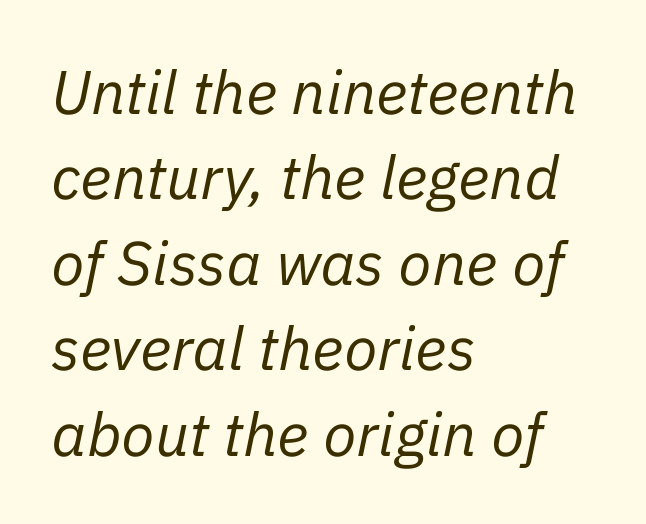
Q: Is the text bold? A: No.
Q: Is the text italic (slanted)? A: Yes, it leans right by about 11 degrees.
Q: Is the text underlined? A: No.
Q: How is the paragraph aligned? A: Left-aligned.
Q: Is the spacing between letters normal or unusually wide? A: Normal.
Q: Is the spacing between lines tight, normal or loose? A: Normal.
Q: Width (condensed, normal, or wide)? A: Normal.
Q: Stroke contrast? A: Low.
Q: x-height? A: Medium.
Q: Monospaced? A: No.
